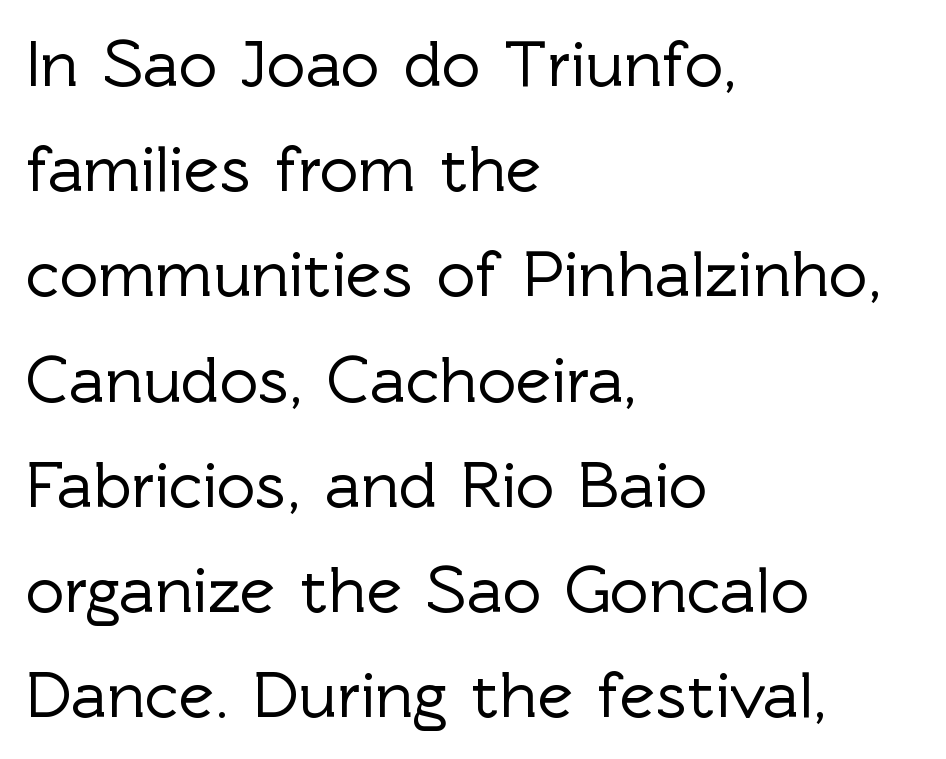
Q: Is the text italic (slanted)? A: No, it is upright.
Q: Is the typeface a serif or a sans-serif typeface? A: Sans-serif.
Q: Is the text underlined? A: No.
Q: How is the paragraph aligned? A: Left-aligned.
Q: Is the spacing between letters normal or unusually wide? A: Normal.
Q: Is the spacing between lines tight, normal or loose? A: Normal.
Q: Width (condensed, normal, or wide)? A: Normal.
Q: x-height? A: Medium.
Q: Monospaced? A: No.
